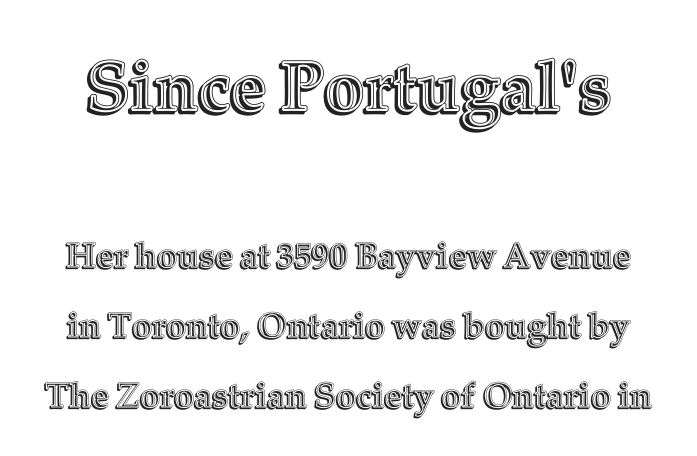
Posture: straight, roman, zero tilt. Spacing verdict: proportional, widths tailored to each character. These lines keep a tight, regular rhythm from letter to letter. Is the lower block the larger one? No — the upper block carries the bigger type. The line-height multiplier appears high, well above default.
